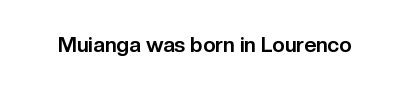
The letterforms sit shoulder to shoulder at normal distance. These lines were composed using upright roman letters. Check the space under the baseline: it is left empty. The sample has been set heavy, in full bold.
